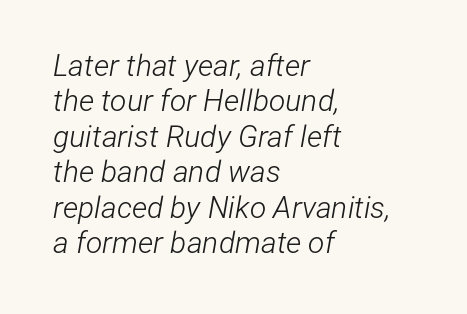
{"italic": "yes", "lean": "right", "slant_degrees": 12, "bold": "no", "weight": "light", "width": "condensed", "stroke_contrast": "low", "x_height": "medium", "monospaced": "no", "underline": "no", "align": "left", "line_spacing_ratio": 1.18, "letter_spacing": "normal", "letter_spacing_em": 0.0, "glyph_px": 30}
